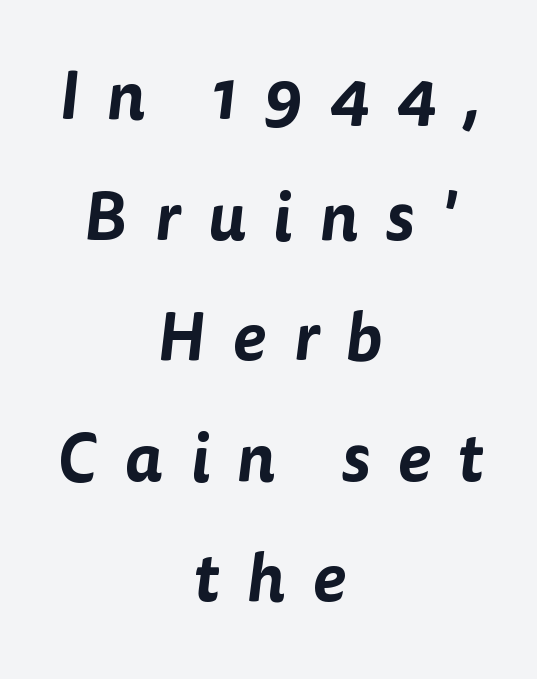
The image shows 67 px sans-serif type; set centered, line spacing 1.8x, unusually wide letter spacing (+0.41 em), not underlined; low stroke contrast and a medium x-height.
